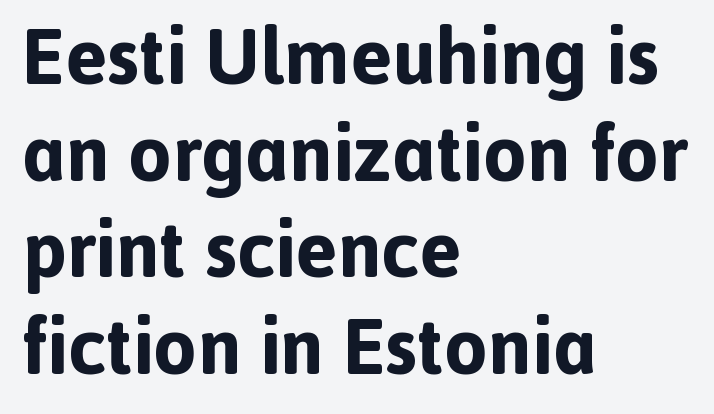
Rule under the text: the space is simply empty. The passage shown is typed in a proportional face where columns would drift. Reading down the block, your eye returns to a fixed left position each line. The line texture is even and compact thanks to regular tracking. Posture: vertical.
